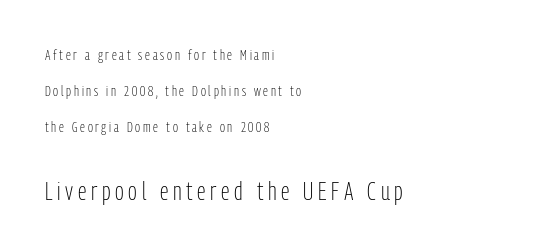
Q: Is the text bold? A: No.
Q: Is the text italic (slanted)? A: No, it is upright.
Q: Is the text underlined? A: No.
Q: How is the paragraph aligned? A: Left-aligned.
Q: Is the spacing between lines tight, normal or loose? A: Loose.
Q: Which block of text is set in a larger size, the first (top) or the second (bottom)? A: The second (bottom) one.
